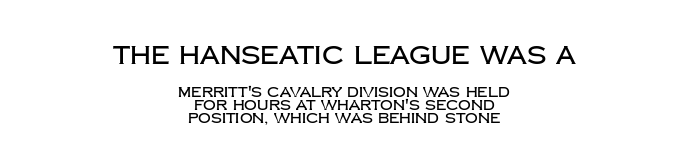
The image shows 25 px text type, upright; set centered, tight line spacing (0.95x), normal letter spacing, not underlined; the first (top) block is 1.79x larger.
